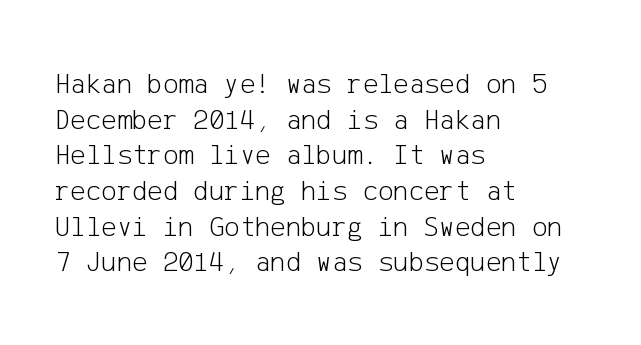
The image shows 29 px light sans-serif type, upright; set left-aligned, line spacing 1.23x, normal letter spacing, not underlined; low stroke contrast and a medium x-height.
